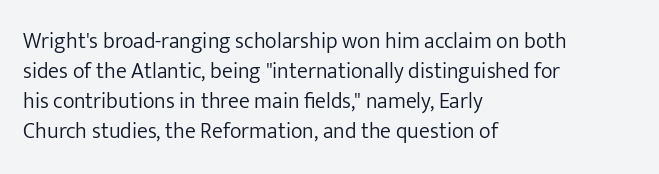
The image shows 22 px text type, upright; set left-aligned, normal line spacing (1.37x), normal letter spacing, not underlined.
